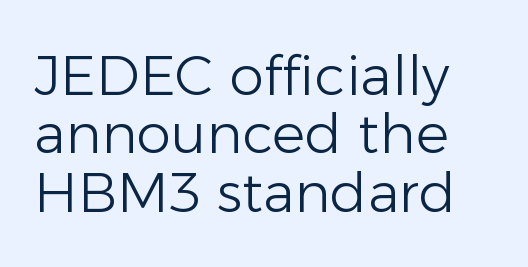
The image shows 55 px light sans-serif type, upright; set tight line spacing (1.06x), normal letter spacing, not underlined; low stroke contrast and a medium x-height.
